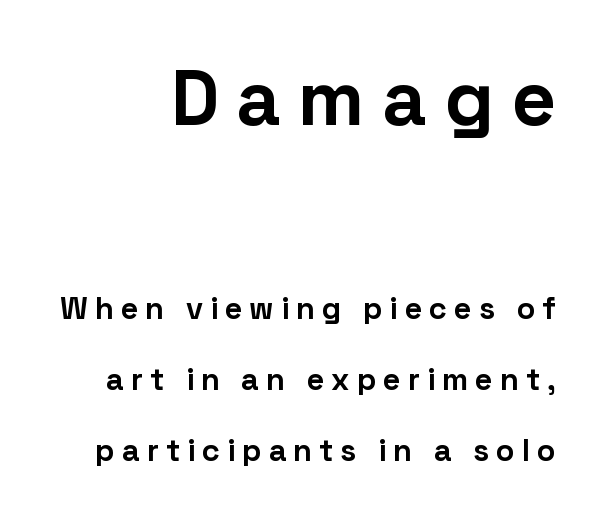
The image shows 78 px bold sans-serif type, upright; set loose line spacing (2.28x), unusually wide letter spacing (+0.22 em), not underlined; the first (top) block is 2.52x larger; low stroke contrast and a medium x-height.
